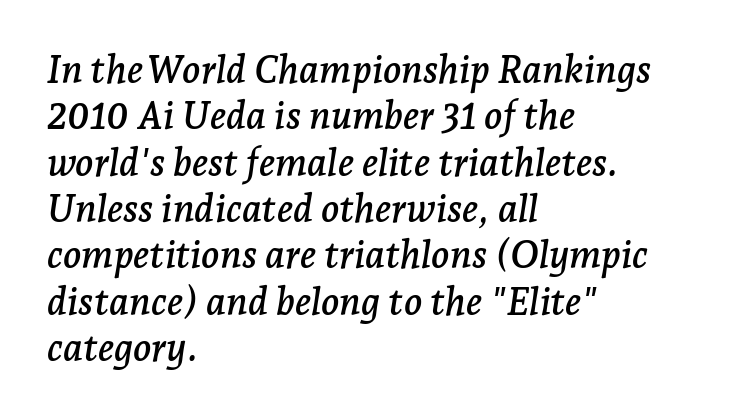
The image shows 38 px serif type, italic (leaning right); set left-aligned, line spacing 1.22x, normal letter spacing, not underlined; low stroke contrast and a medium x-height.
